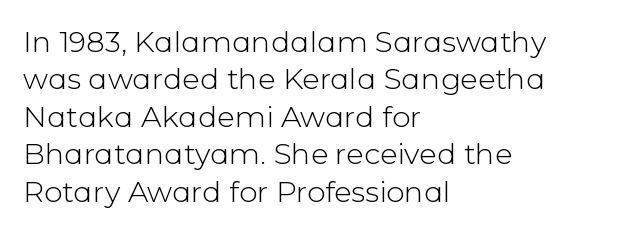
The image shows 29 px light sans-serif type, upright; set left-aligned, normal line spacing (1.29x), normal letter spacing, not underlined; low stroke contrast and a medium x-height.
